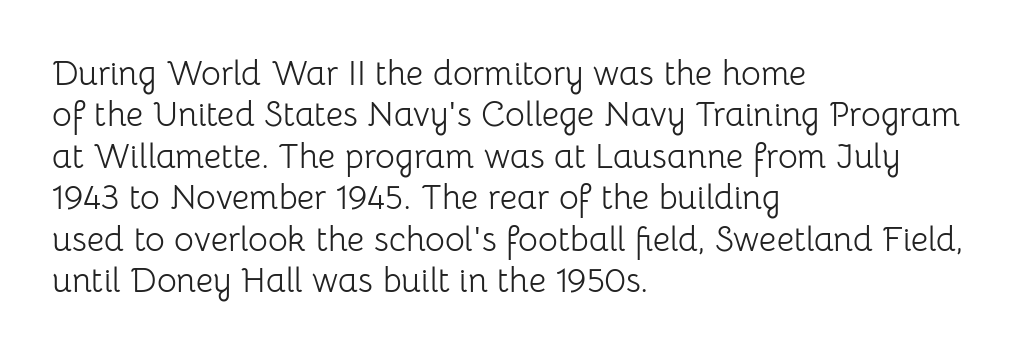
{"serif": "no", "italic": "no", "bold": "no", "weight": "light", "width": "normal", "stroke_contrast": "low", "x_height": "medium", "monospaced": "no", "underline": "no", "align": "left", "line_spacing_ratio": 1.22, "letter_spacing": "normal", "letter_spacing_em": 0.0, "glyph_px": 34}
